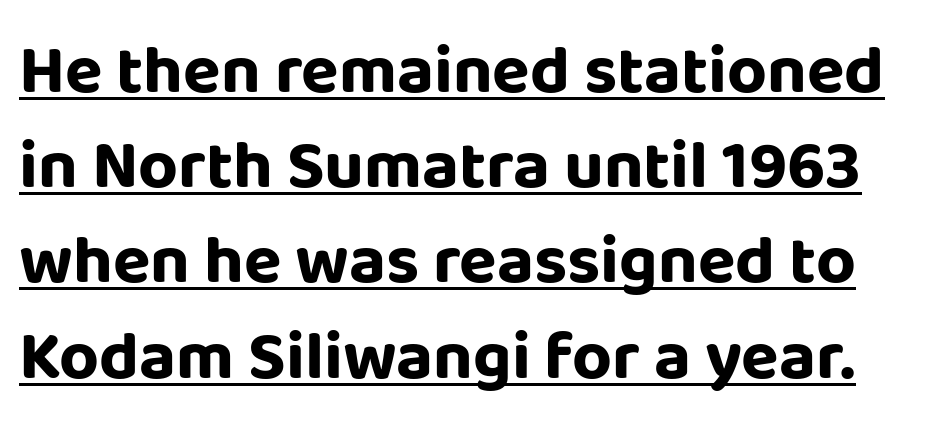
The font family rendered here belongs to the sans-serif group. Here the designer chose a conventional face with non-uniform glyph widths. The space between consecutive lines is moderate. The characters look thick and weighty, a clear bold.
